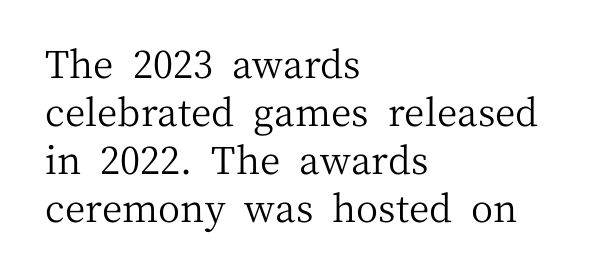
Q: Is the text bold? A: No.
Q: Is the text italic (slanted)? A: No, it is upright.
Q: Is the typeface a serif or a sans-serif typeface? A: Serif.
Q: Is the text underlined? A: No.
Q: How is the paragraph aligned? A: Left-aligned.
Q: Is the spacing between letters normal or unusually wide? A: Normal.
Q: Is the spacing between lines tight, normal or loose? A: Normal.
Q: Width (condensed, normal, or wide)? A: Normal.
Q: Stroke contrast? A: Medium.
Q: x-height? A: Medium.
Q: Monospaced? A: No.
